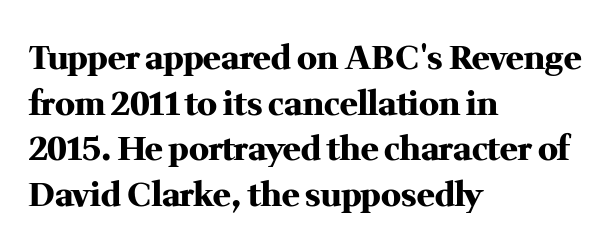
The passage shown is not underscored anywhere. This rendering leaves character spacing at its baseline value. Here the designer chose a conventional face with non-uniform glyph widths. Regarding leading, the lines here are spaced in the standard way.
